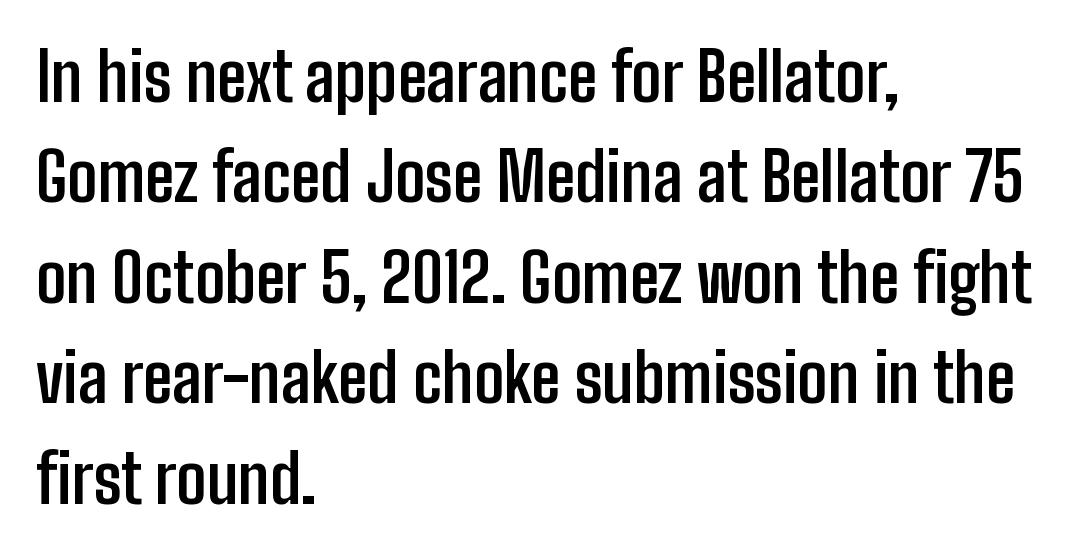
Stroke terminals: plain, sans-serif. Successive baselines arrive at the customary interval. Bold? Absolutely — the strokes are thick and heavy. Beneath every word, the page is bare. A typesetter would call this zero additional tracking.
